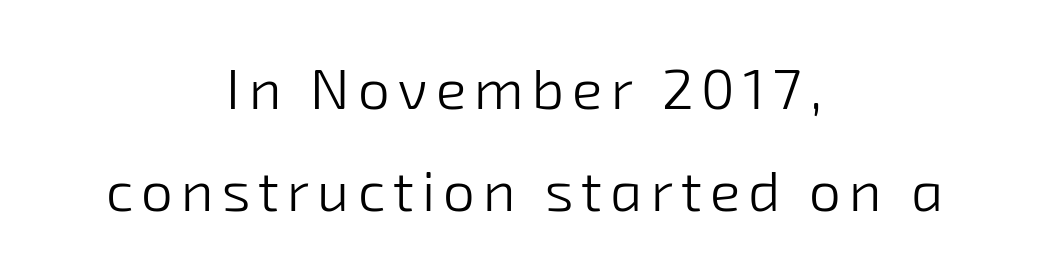
The image shows 57 px light sans-serif type; set centered, line spacing 1.79x, not underlined; low stroke contrast and a medium x-height.
